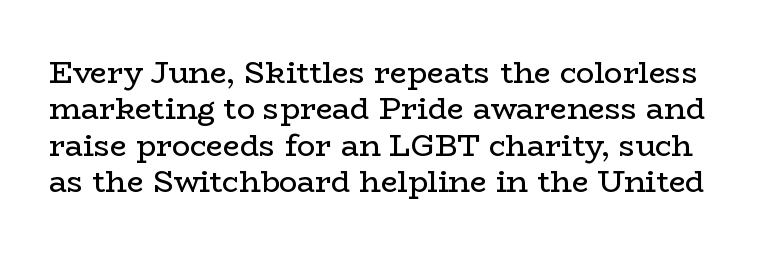
{"serif": "yes", "italic": "no", "bold": "no", "weight": "regular", "width": "wide", "stroke_contrast": "low", "x_height": "medium", "monospaced": "no", "underline": "no", "line_spacing_ratio": 1.21, "letter_spacing": "normal", "letter_spacing_em": 0.0, "glyph_px": 30}
